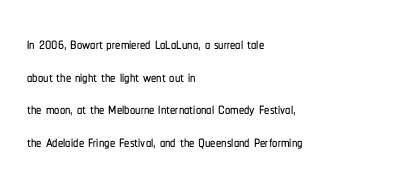
{"italic": "no", "underline": "no", "align": "left", "line_spacing": "normal", "line_spacing_ratio": 1.55, "letter_spacing": "normal", "letter_spacing_em": 0.0, "glyph_px": 21}
